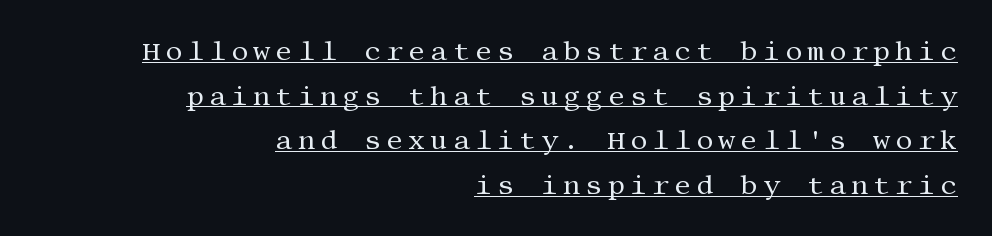
Q: Is the text bold? A: No.
Q: Is the text italic (slanted)? A: No, it is upright.
Q: Is the text underlined? A: Yes.
Q: How is the paragraph aligned? A: Right-aligned.
Q: Is the spacing between lines tight, normal or loose? A: Normal.
